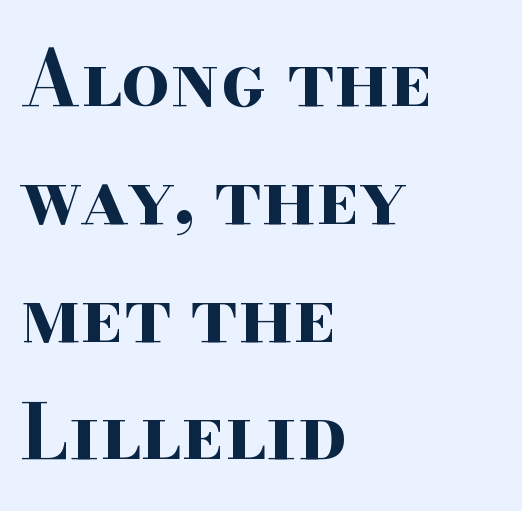
The image shows 76 px bold, wide serif type, upright; set left-aligned, normal line spacing (1.55x), normal letter spacing, not underlined; high stroke contrast and a small x-height.
